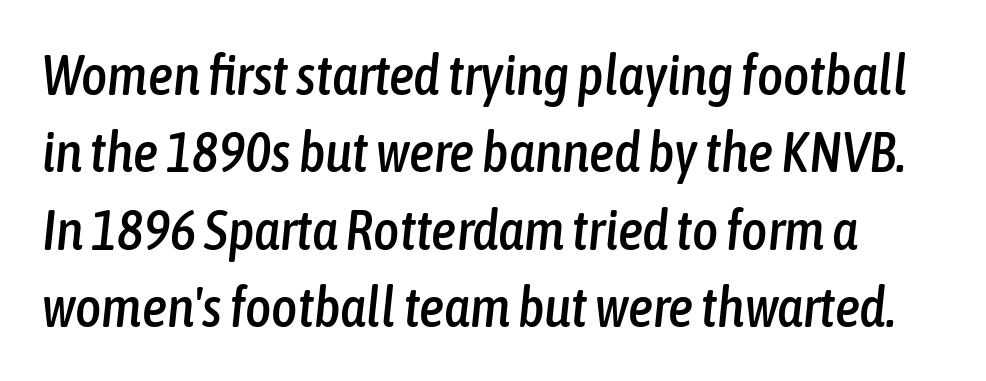
Varying glyph widths throughout — classic text-font behaviour. You can tell it's italic because the verticals aren't actually vertical. The area under the type is left untouched. Glyph-to-glyph distance matches everyday printed text. Normally led — the rows are evenly, conventionally spaced.
